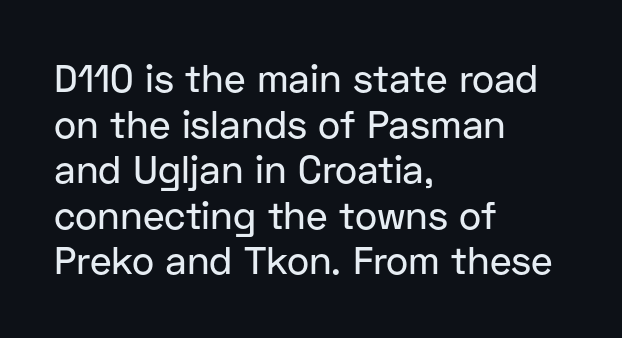
{"serif": "no", "italic": "no", "width": "normal", "stroke_contrast": "low", "x_height": "medium", "monospaced": "no", "underline": "no", "align": "left", "line_spacing_ratio": 1.2, "letter_spacing": "normal", "letter_spacing_em": 0.0, "glyph_px": 38}
